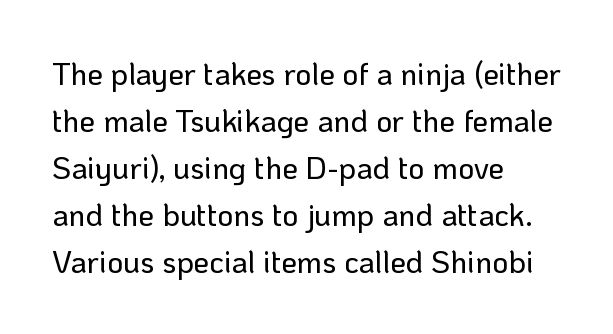
Q: Is the text italic (slanted)? A: No, it is upright.
Q: Is the typeface a serif or a sans-serif typeface? A: Sans-serif.
Q: Is the text underlined? A: No.
Q: How is the paragraph aligned? A: Left-aligned.
Q: Is the spacing between letters normal or unusually wide? A: Normal.
Q: Is the spacing between lines tight, normal or loose? A: Normal.
Q: Width (condensed, normal, or wide)? A: Normal.
Q: Stroke contrast? A: Low.
Q: x-height? A: Medium.
Q: Monospaced? A: No.
